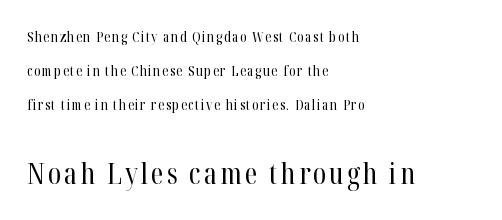
{"serif": "yes", "italic": "no", "bold": "no", "weight": "regular", "width": "condensed", "stroke_contrast": "high", "x_height": "medium", "monospaced": "no", "underline": "no", "align": "left", "line_spacing": "loose", "line_spacing_ratio": 2.44, "larger_block": "second", "size_ratio": 2.07, "glyph_px": 29}
